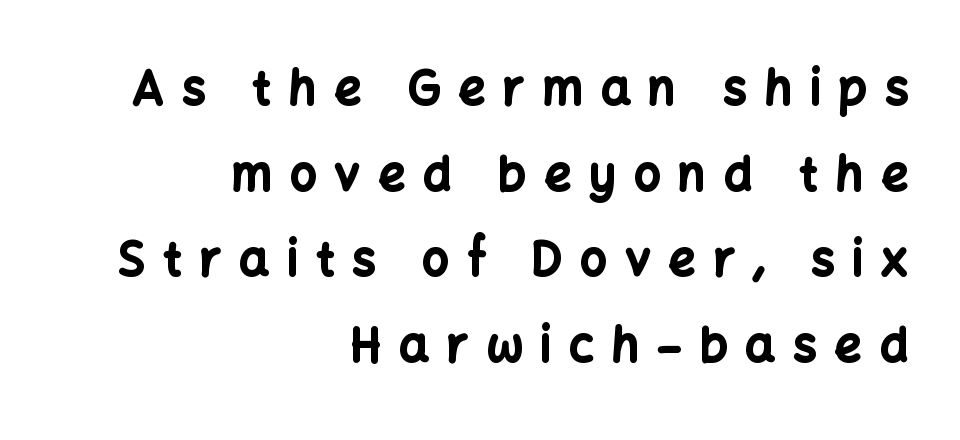
{"serif": "no", "italic": "no", "bold": "yes", "weight": "bold", "width": "normal", "stroke_contrast": "low", "x_height": "medium", "monospaced": "no", "underline": "no", "align": "right", "line_spacing_ratio": 1.82, "letter_spacing": "wide", "letter_spacing_em": 0.38, "glyph_px": 47}
